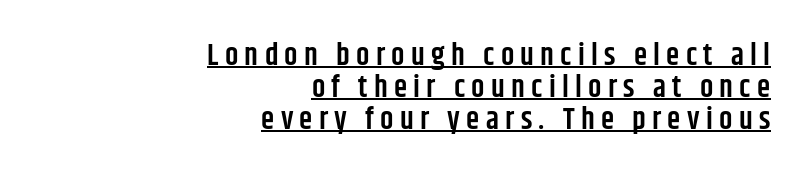
Q: Is the text bold? A: Semi-bold.
Q: Is the text italic (slanted)? A: No, it is upright.
Q: Is the typeface a serif or a sans-serif typeface? A: Sans-serif.
Q: Is the text underlined? A: Yes.
Q: How is the paragraph aligned? A: Right-aligned.
Q: Is the spacing between letters normal or unusually wide? A: Unusually wide.
Q: Is the spacing between lines tight, normal or loose? A: Tight.
Q: Width (condensed, normal, or wide)? A: Condensed.
Q: Stroke contrast? A: Low.
Q: x-height? A: Large.
Q: Monospaced? A: No.
